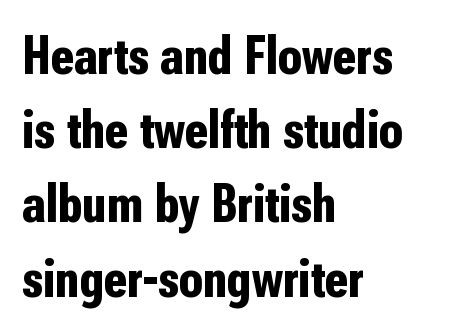
Q: Is the text bold? A: Yes.
Q: Is the text italic (slanted)? A: No, it is upright.
Q: Is the typeface a serif or a sans-serif typeface? A: Sans-serif.
Q: Is the text underlined? A: No.
Q: How is the paragraph aligned? A: Left-aligned.
Q: Is the spacing between letters normal or unusually wide? A: Normal.
Q: Is the spacing between lines tight, normal or loose? A: Normal.
Q: Width (condensed, normal, or wide)? A: Condensed.
Q: Stroke contrast? A: Low.
Q: x-height? A: Medium.
Q: Monospaced? A: No.
